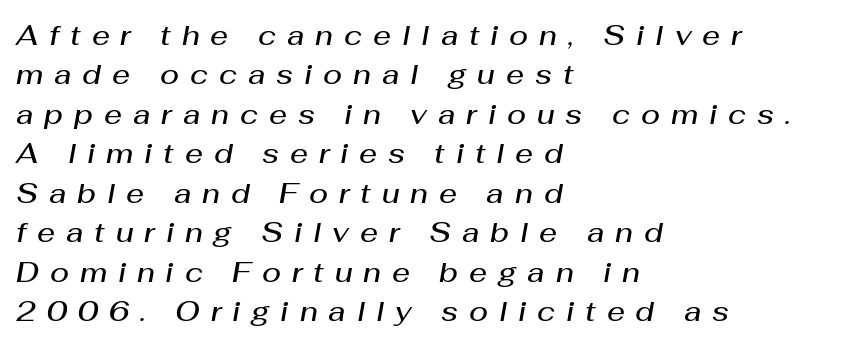
The whole block is typeset with a tilt. The passage shown has open, widely tracked lettering throughout. The rag falls on the right side of this text block. Every letter is mildly thick-stroked: semibold rather than bold.
